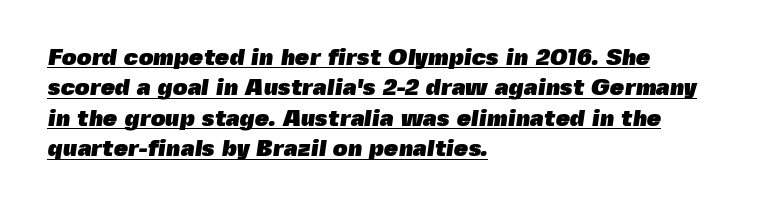
Q: Is the text bold? A: Yes.
Q: Is the text underlined? A: Yes.
Q: How is the paragraph aligned? A: Left-aligned.
Q: Is the spacing between letters normal or unusually wide? A: Normal.
Q: Is the spacing between lines tight, normal or loose? A: Normal.
